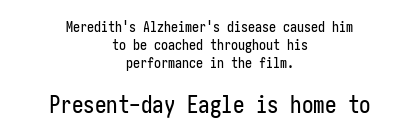
You could call the tracking neutral — neither tight nor loose. In this sample the second text group is rendered at the bigger scale. The lettering holds an erect, upright posture throughout. The passage shown is not underscored anywhere. The rows are spaced the way most documents space them. The text block is weighted toward neither margin, spreading evenly from the middle.
